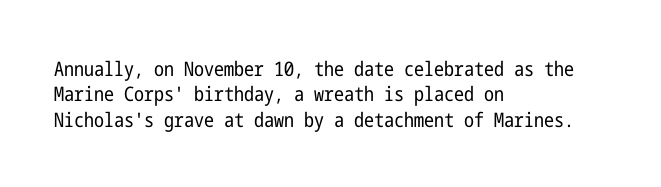
Q: Is the text bold? A: No.
Q: Is the text italic (slanted)? A: No, it is upright.
Q: Is the text underlined? A: No.
Q: How is the paragraph aligned? A: Left-aligned.
Q: Is the spacing between letters normal or unusually wide? A: Normal.
Q: Is the spacing between lines tight, normal or loose? A: Normal.
